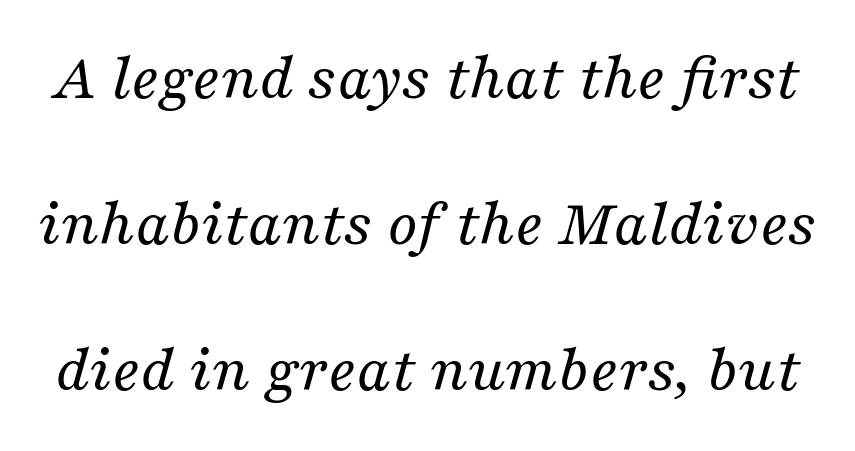
Q: Is the text bold? A: No.
Q: Is the text italic (slanted)? A: Yes, it leans right by about 16 degrees.
Q: Is the typeface a serif or a sans-serif typeface? A: Serif.
Q: Is the text underlined? A: No.
Q: Is the spacing between letters normal or unusually wide? A: Normal.
Q: Is the spacing between lines tight, normal or loose? A: Loose.
Q: Width (condensed, normal, or wide)? A: Normal.
Q: Stroke contrast? A: Medium.
Q: x-height? A: Medium.
Q: Monospaced? A: No.
